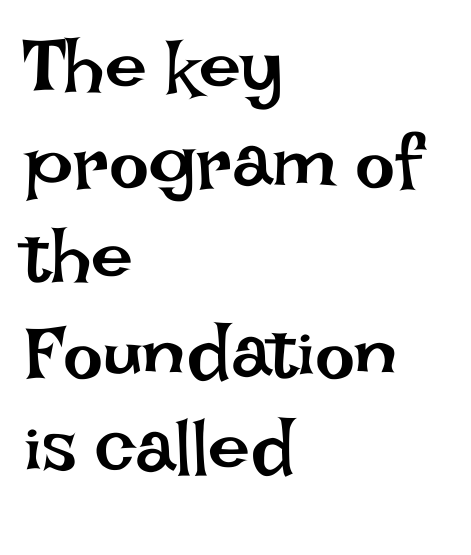
{"italic": "no", "bold": "no", "weight": "regular", "width": "normal", "stroke_contrast": "low", "x_height": "large", "monospaced": "no", "underline": "no", "align": "left", "line_spacing": "normal", "line_spacing_ratio": 1.27, "letter_spacing": "normal", "letter_spacing_em": 0.0, "glyph_px": 75}
